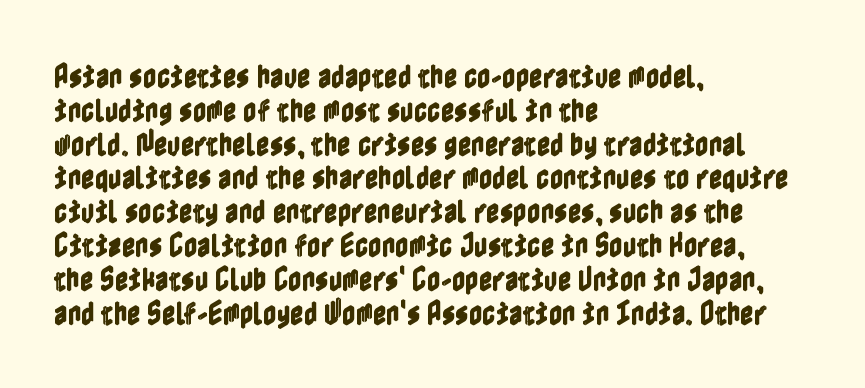
The ragged edge is on the right, which tells us the setting is flush left. How would I describe the line gaps? Plain and ordinary. This is the regular roman posture of the typeface. Only glyphs here, with clear space below each row.
